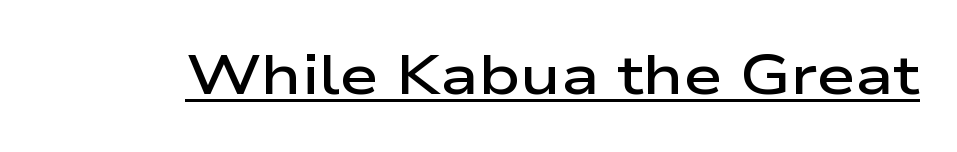
{"serif": "no", "italic": "no", "bold": "semi", "weight": "semibold", "width": "wide", "stroke_contrast": "low", "x_height": "medium", "monospaced": "no", "underline": "yes", "letter_spacing": "normal", "letter_spacing_em": 0.0, "glyph_px": 55}
